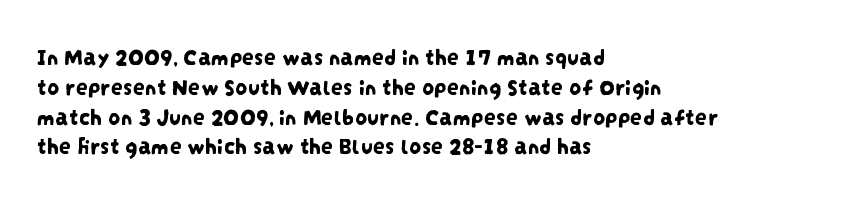
Typeset ragged right — the left edge is the straight one. The glyphs are unaccompanied by any horizontal stroke below them. The gaps between neighbouring characters are ordinary and unremarkable.
